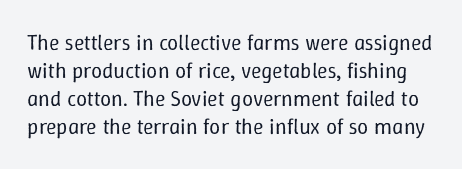
{"italic": "no", "bold": "no", "underline": "no", "line_spacing": "normal", "line_spacing_ratio": 1.28, "letter_spacing": "normal", "letter_spacing_em": 0.0, "glyph_px": 22}
